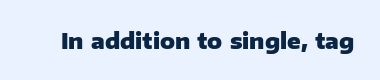
Short note: letters normally spaced. Words float on clear page, feet unadorned. The letters stand upright; this is a roman face. Heavy, bold letterforms.
